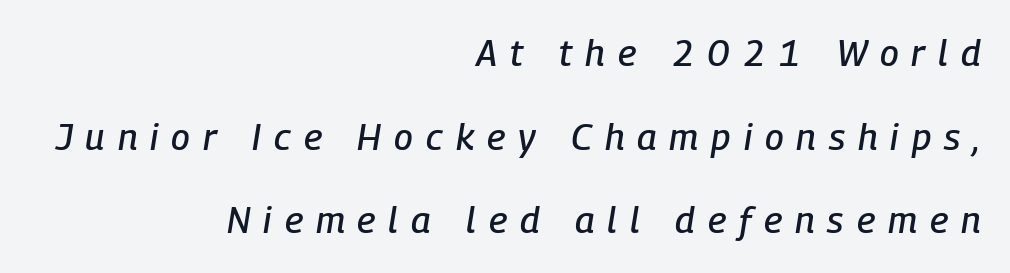
Horizontal bands of white between lines are thick stripes. Spacing verdict: proportional, widths tailored to each character. The letterforms stand isolated, each surrounded by extra space. A student would call this right alignment; a typographer would say flush right, rag left. Looking at the ascenders, they clearly lean.
